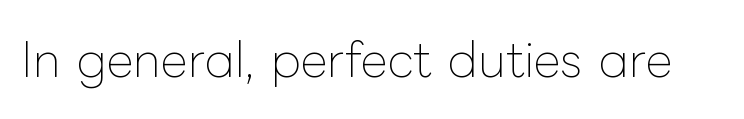
{"italic": "no", "bold": "no", "weight": "thin", "width": "normal", "stroke_contrast": "low", "x_height": "medium", "monospaced": "no", "underline": "no", "letter_spacing": "normal", "letter_spacing_em": 0.0, "glyph_px": 47}
